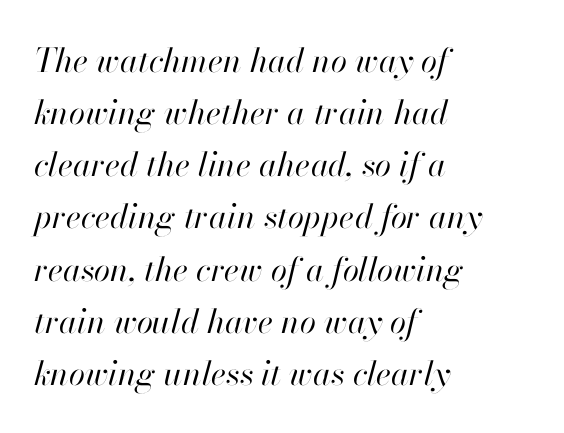
Normally led — the rows are evenly, conventionally spaced. The passage is arranged the way most books set body copy — flush left. The type is set solid horizontally, with unmodified tracking. Weight: regular or lighter. Lines of text with bare space underneath.
